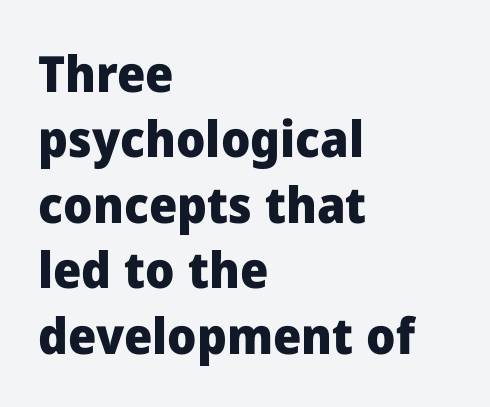
Tall strokes in this sample are plumb rather than angled. A typesetter would label this face a sans. Underline: absent. In terms of letterspacing, this is plain default setting.
